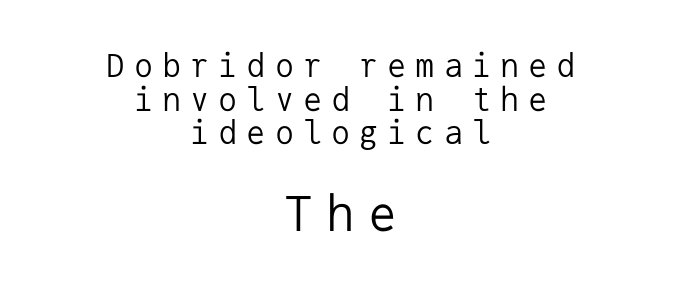
Line spacing here is tight. The font is comparable to plain body text, perhaps lighter. The line texture is sparse and dotted thanks to wide tracking. Character size in the trailing block exceeds that of the leading block. Any mark beneath the type? The region is blank.
